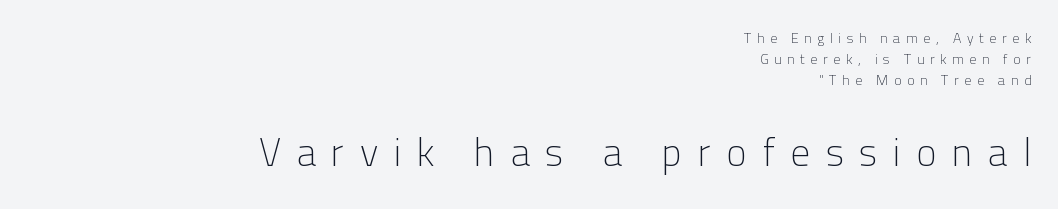
The image shows 39 px light sans-serif type, upright; set right-aligned, normal line spacing (1.49x), unusually wide letter spacing (+0.4 em), not underlined; the second (bottom) block is 2.79x larger; low stroke contrast and a medium x-height.
